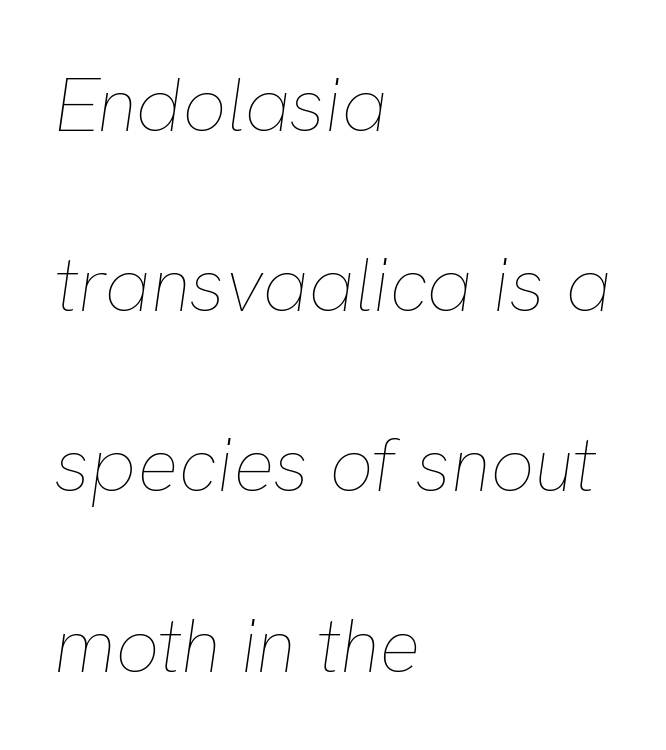
{"italic": "yes", "lean": "right", "slant_degrees": 8, "bold": "no", "weight": "thin", "width": "normal", "stroke_contrast": "low", "x_height": "medium", "monospaced": "no", "underline": "no", "align": "left", "line_spacing": "loose", "line_spacing_ratio": 2.34, "letter_spacing": "normal", "letter_spacing_em": 0.0, "glyph_px": 77}
